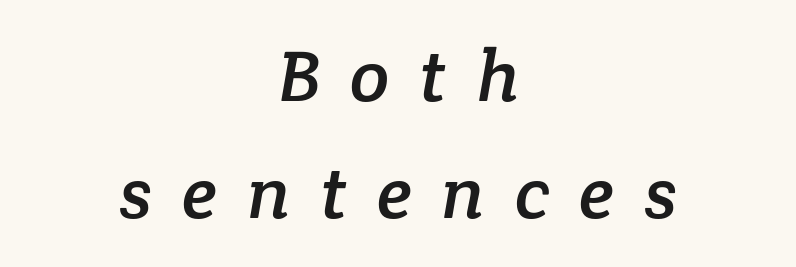
The image shows 73 px serif type; set centered, normal line spacing (1.6x), unusually wide letter spacing (+0.41 em), not underlined; low stroke contrast and a medium x-height.
